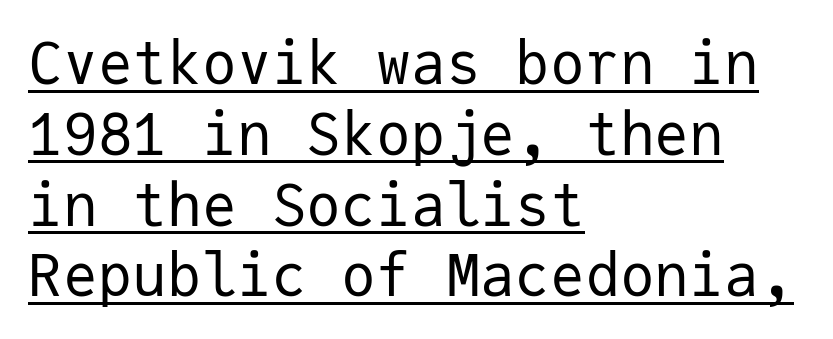
Font category for this specimen: sans-serif. Alignment: flush left. Does the lettering tilt? It doesn't — this is upright. Each line of the rendering has a horizontal stroke beneath the glyphs. This sample has the even, mechanical cadence of fixed-width lettering. These glyphs show unthickened strokes, regular width or finer.
